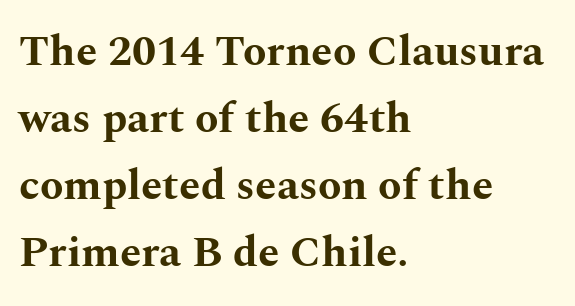
Designer's note — italics off, roman on. A full-strength bold gives these letters their thick strokes. Observe the serifs anchoring each vertical stroke in this sample. Quick note: underline off. Is this a fixed-width face? No — the glyphs have proportional, varying widths. No extra tracking has been applied to these lines.
